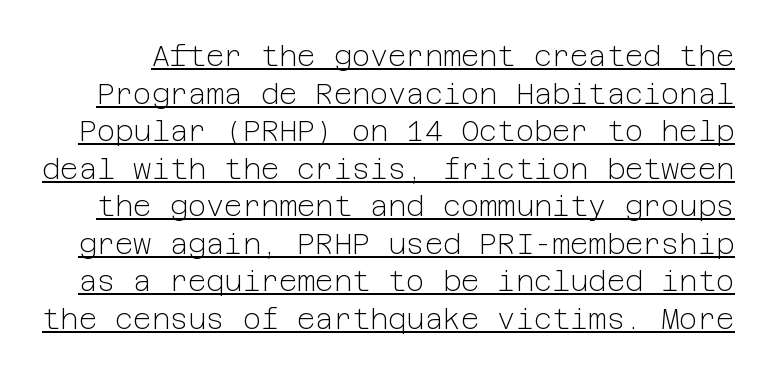
Glance below the letters and you will spot a drawn line. You can tell from the bare stems that sans-serif type was used. Leading matches the norm, producing a regular column. Words appear dense and cohesive because spacing is normal.
